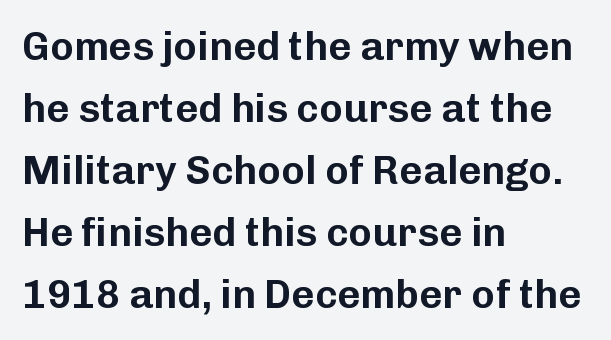
The font family rendered here belongs to the sans-serif group. Do the characters align in a grid? No, the font is proportional. The lines in this sample share a left origin and differ only in where they stop. These lines keep a tight, regular rhythm from letter to letter. Nope, not italic — everything's standing straight.
